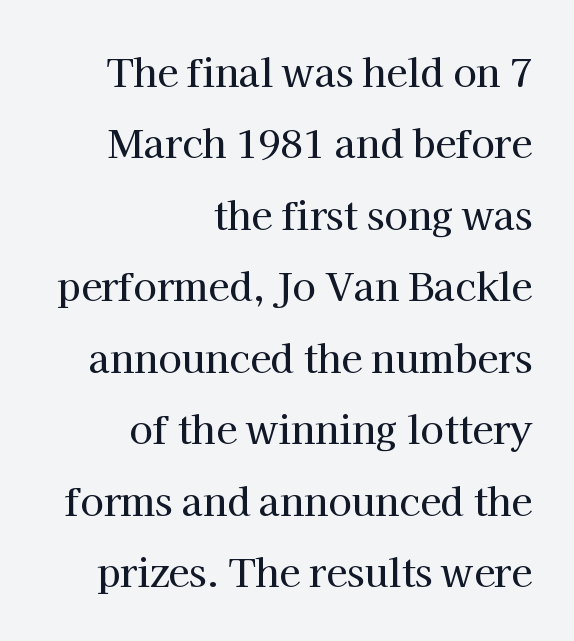
The letterforms sit shoulder to shoulder at normal distance. Horizontal alignment here is rightward, an uncommon choice for prose. You can tell from the footed stems that serif type was used. The gap between lines stays unmarked. This is the regular roman posture of the typeface.
